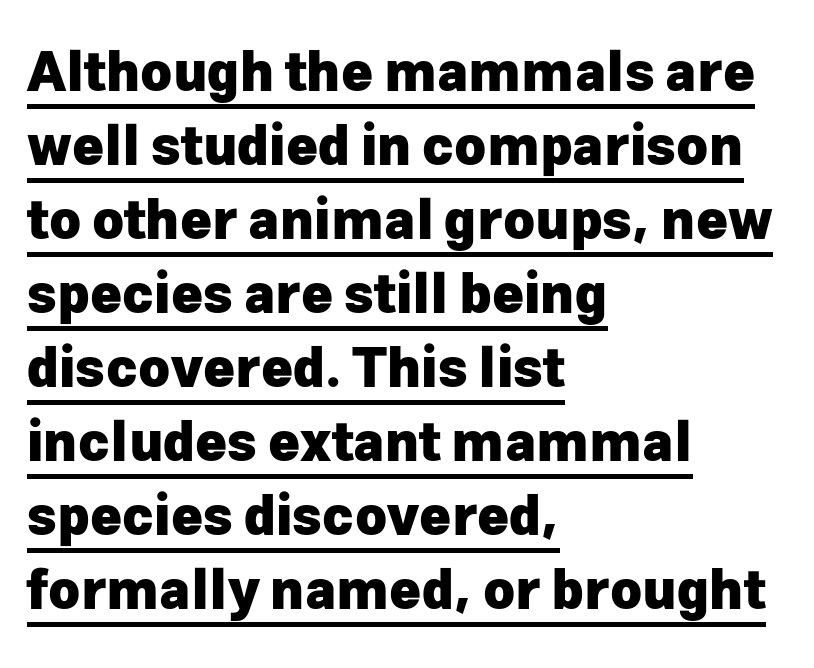
{"serif": "no", "italic": "no", "bold": "yes", "weight": "heavy", "width": "normal", "stroke_contrast": "low", "x_height": "medium", "monospaced": "no", "underline": "yes", "align": "left", "line_spacing": "normal", "line_spacing_ratio": 1.37, "letter_spacing": "normal", "letter_spacing_em": 0.0, "glyph_px": 54}
